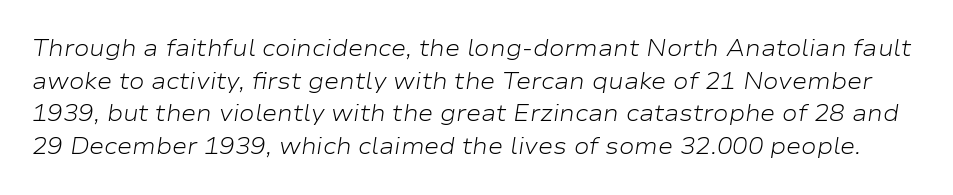
{"italic": "yes", "lean": "right", "slant_degrees": 9, "bold": "no", "underline": "no", "line_spacing": "normal", "line_spacing_ratio": 1.42, "letter_spacing": "normal", "letter_spacing_em": 0.0, "glyph_px": 23}
